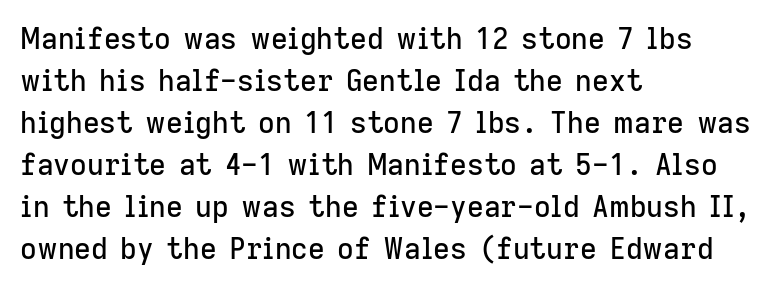
The image shows 29 px sans-serif type, upright; set left-aligned, normal line spacing (1.45x), normal letter spacing, not underlined; low stroke contrast and a medium x-height.
